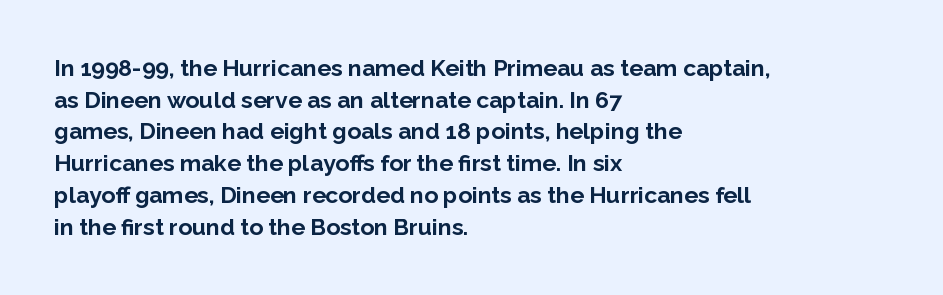
{"italic": "no", "bold": "yes", "underline": "no", "align": "left", "line_spacing": "normal", "line_spacing_ratio": 1.38, "letter_spacing": "normal", "letter_spacing_em": 0.0, "glyph_px": 23}
